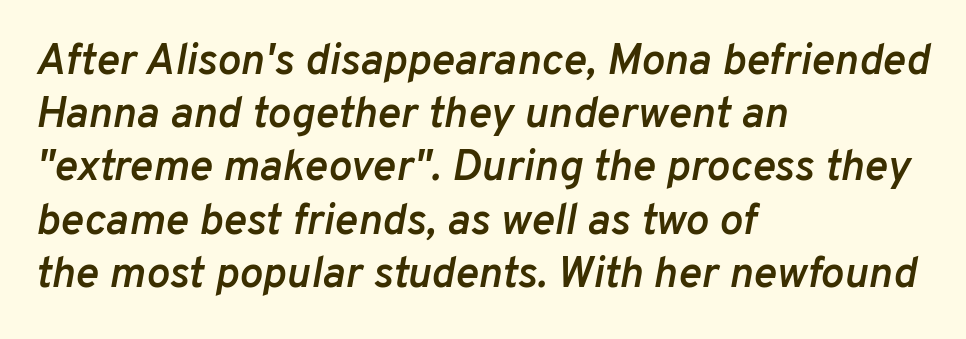
Q: Is the text bold? A: Semi-bold.
Q: Is the text italic (slanted)? A: Yes, it leans right by about 10 degrees.
Q: Is the text underlined? A: No.
Q: How is the paragraph aligned? A: Left-aligned.
Q: Is the spacing between letters normal or unusually wide? A: Normal.
Q: Width (condensed, normal, or wide)? A: Normal.
Q: Stroke contrast? A: Low.
Q: x-height? A: Medium.
Q: Monospaced? A: No.
